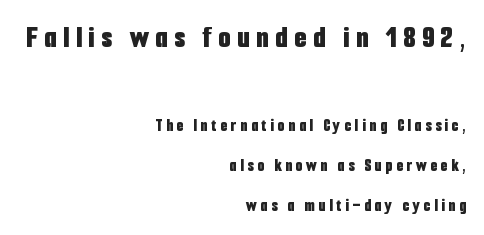
The strip under each line holds only bare page. Plenty of ink on the page — the face is bold. This rendering uses right alignment, leaving the left contour irregular. Loosely led — the rows are spread out. The type sits square on the baseline with zero lean.
